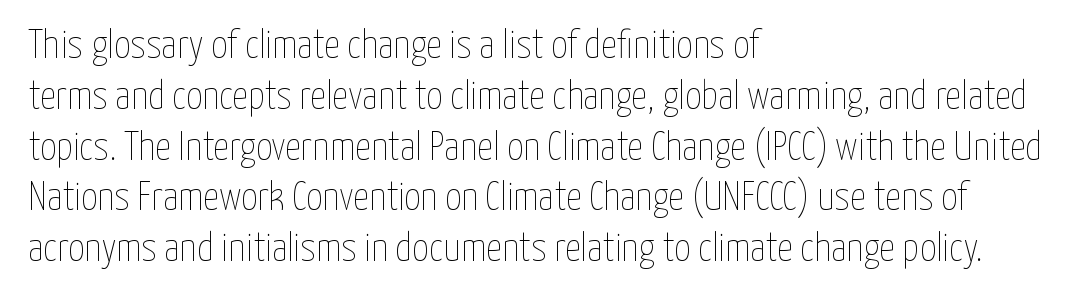
{"italic": "no", "bold": "no", "weight": "thin", "width": "condensed", "stroke_contrast": "low", "x_height": "medium", "monospaced": "no", "underline": "no", "align": "left", "line_spacing": "normal", "line_spacing_ratio": 1.27, "letter_spacing": "normal", "letter_spacing_em": 0.0, "glyph_px": 40}
